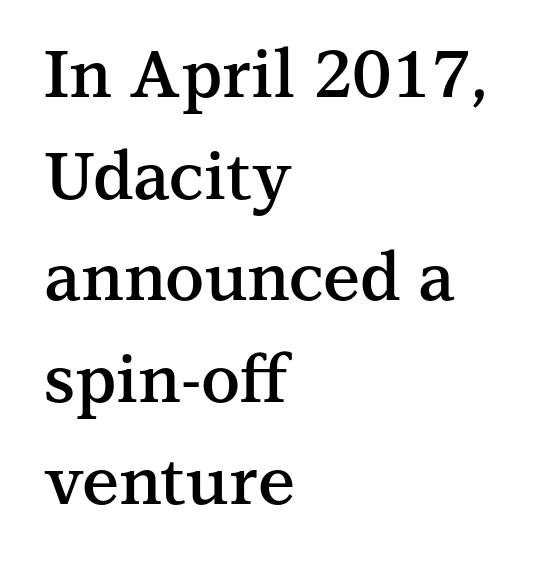
The image shows 66 px semibold serif type, upright; set left-aligned, normal line spacing (1.54x), normal letter spacing, not underlined; medium stroke contrast and a medium x-height.
